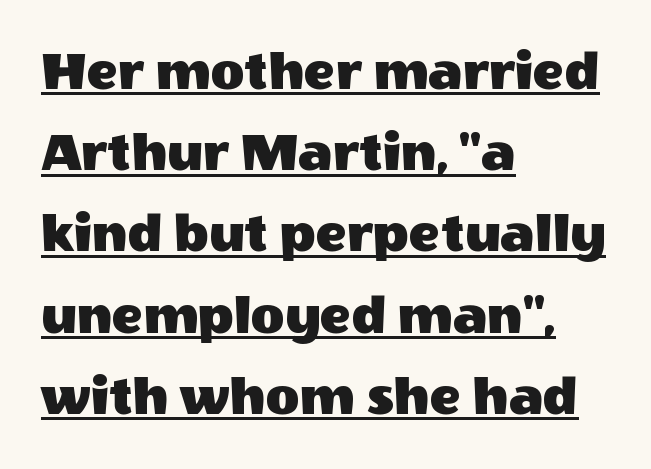
The rag falls on the right side of this text block. The line-height multiplier appears to be the usual default. The rendering shows plain stroke endings on the letterforms — a sans-serif design. Here the designer chose a conventional face with non-uniform glyph widths. How are the letters spaced? Ordinarily, with no added tracking.
